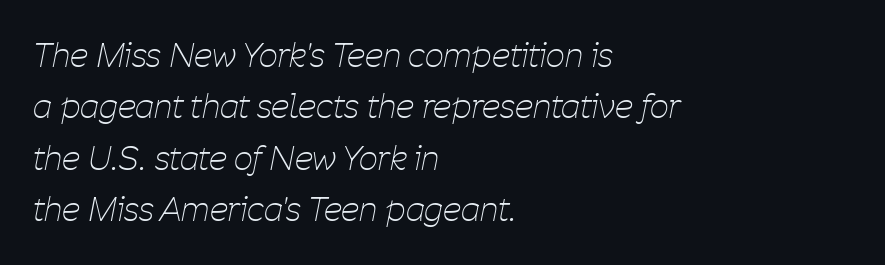
Q: Is the text bold? A: No.
Q: Is the text italic (slanted)? A: Yes, it leans right by about 11 degrees.
Q: Is the text underlined? A: No.
Q: How is the paragraph aligned? A: Left-aligned.
Q: Is the spacing between letters normal or unusually wide? A: Normal.
Q: Is the spacing between lines tight, normal or loose? A: Normal.
Q: Width (condensed, normal, or wide)? A: Condensed.
Q: Stroke contrast? A: Low.
Q: x-height? A: Medium.
Q: Monospaced? A: No.
